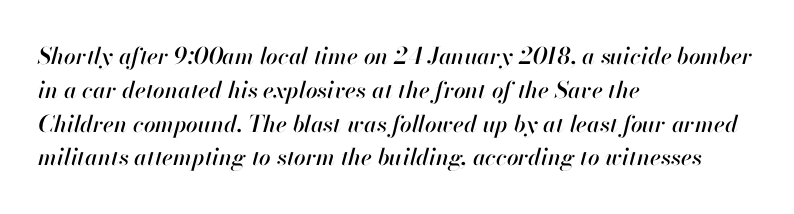
Q: Is the text italic (slanted)? A: Yes, it leans right by about 13 degrees.
Q: Is the text underlined? A: No.
Q: How is the paragraph aligned? A: Left-aligned.
Q: Is the spacing between letters normal or unusually wide? A: Normal.
Q: Is the spacing between lines tight, normal or loose? A: Normal.
